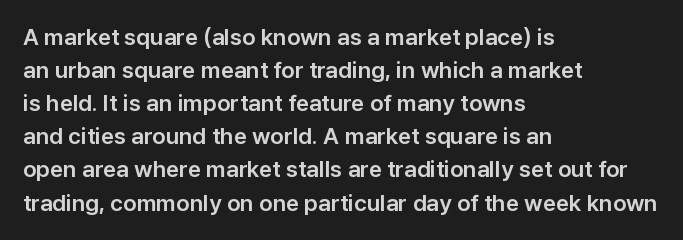
{"italic": "no", "underline": "no", "align": "left", "line_spacing": "normal", "line_spacing_ratio": 1.44, "letter_spacing": "normal", "letter_spacing_em": 0.0, "glyph_px": 23}
